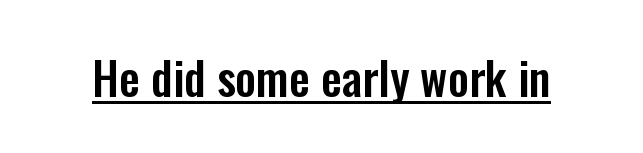
{"serif": "no", "italic": "no", "width": "condensed", "stroke_contrast": "low", "x_height": "medium", "monospaced": "no", "underline": "yes", "letter_spacing": "normal", "letter_spacing_em": 0.0, "glyph_px": 46}
